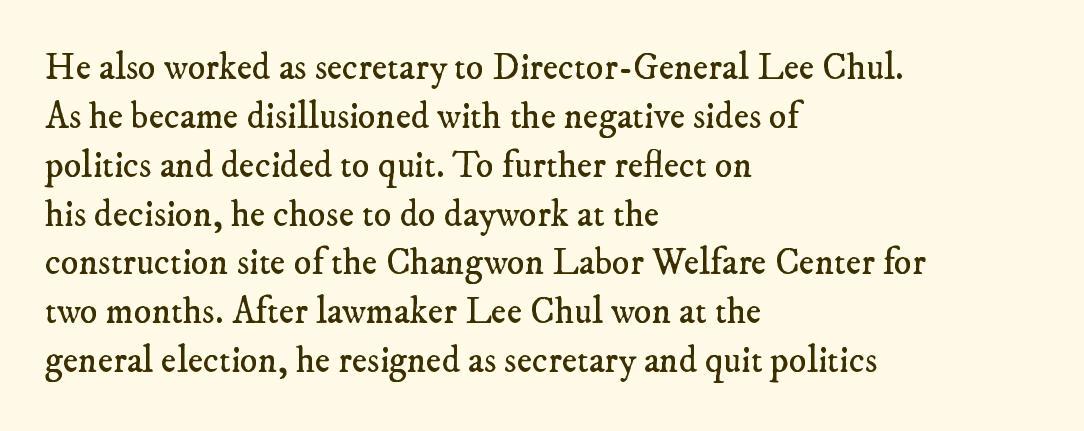
Q: Is the text bold? A: No.
Q: Is the typeface a serif or a sans-serif typeface? A: Serif.
Q: Is the text underlined? A: No.
Q: How is the paragraph aligned? A: Left-aligned.
Q: Is the spacing between letters normal or unusually wide? A: Normal.
Q: Is the spacing between lines tight, normal or loose? A: Normal.
Q: Width (condensed, normal, or wide)? A: Normal.
Q: Stroke contrast? A: Low.
Q: x-height? A: Small.
Q: Monospaced? A: No.
